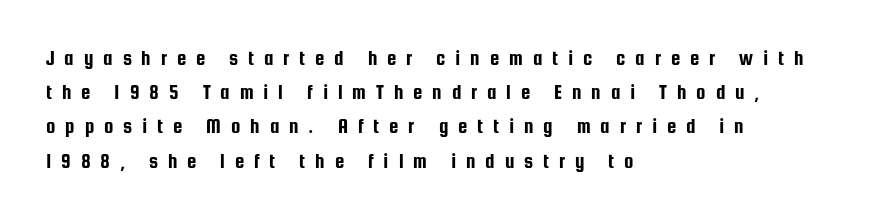
The image shows 21 px text type, upright; set left-aligned, normal line spacing (1.63x), unusually wide letter spacing (+0.47 em), not underlined.
